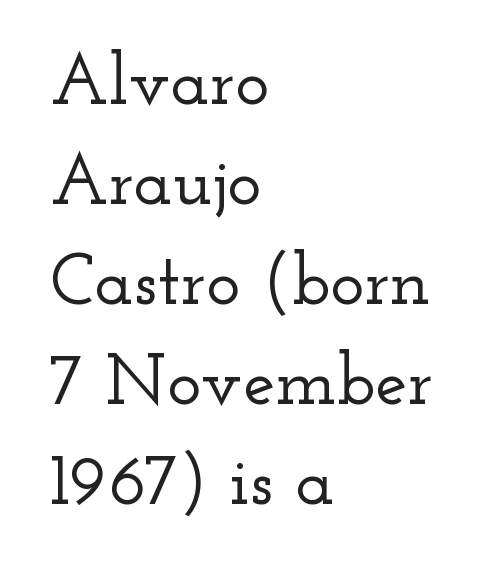
{"serif": "yes", "italic": "no", "width": "wide", "stroke_contrast": "low", "x_height": "small", "monospaced": "no", "underline": "no", "align": "left", "line_spacing": "normal", "line_spacing_ratio": 1.39, "letter_spacing": "normal", "letter_spacing_em": 0.0, "glyph_px": 72}
